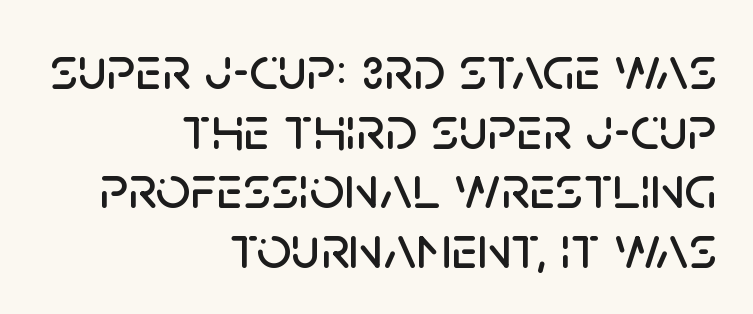
Q: Is the text italic (slanted)? A: No, it is upright.
Q: Is the typeface a serif or a sans-serif typeface? A: Sans-serif.
Q: Is the text underlined? A: No.
Q: How is the paragraph aligned? A: Right-aligned.
Q: Is the spacing between letters normal or unusually wide? A: Normal.
Q: Is the spacing between lines tight, normal or loose? A: Tight.
Q: Width (condensed, normal, or wide)? A: Normal.
Q: Stroke contrast? A: Low.
Q: x-height? A: Large.
Q: Monospaced? A: No.
